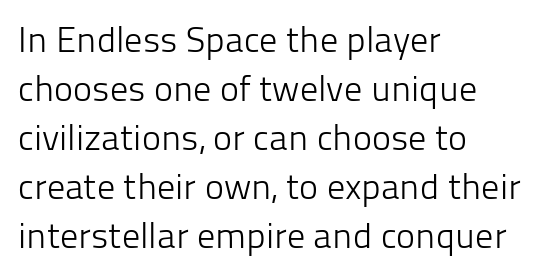
The image shows 36 px light sans-serif type, upright; set left-aligned, normal line spacing (1.36x), normal letter spacing, not underlined; low stroke contrast and a medium x-height.
